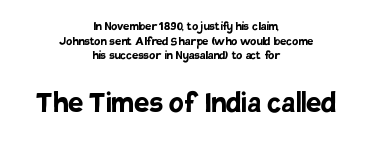
Q: Is the text bold? A: Yes.
Q: Is the text italic (slanted)? A: No, it is upright.
Q: Is the typeface a serif or a sans-serif typeface? A: Sans-serif.
Q: Is the text underlined? A: No.
Q: How is the paragraph aligned? A: Centered.
Q: Is the spacing between letters normal or unusually wide? A: Normal.
Q: Is the spacing between lines tight, normal or loose? A: Tight.
Q: Which block of text is set in a larger size, the first (top) or the second (bottom)? A: The second (bottom) one.
Q: Width (condensed, normal, or wide)? A: Normal.
Q: Stroke contrast? A: Low.
Q: x-height? A: Large.
Q: Monospaced? A: No.
